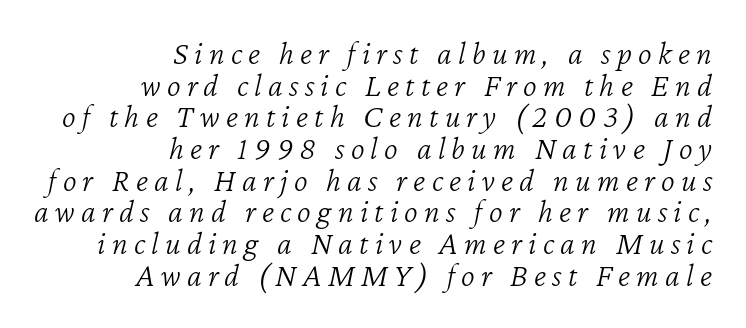
Does the leading feel generous? Not at all — it's pinched. Yep, that's italic — everything's leaning. No letter is thick-stroked: the sample isn't bold. The rendering uses natural spacing where letterforms have individual widths.
